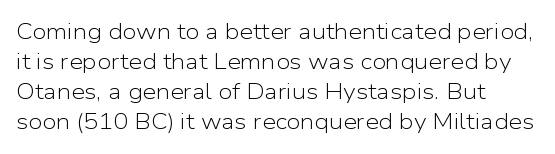
Q: Is the text bold? A: No.
Q: Is the text italic (slanted)? A: No, it is upright.
Q: Is the text underlined? A: No.
Q: How is the paragraph aligned? A: Left-aligned.
Q: Is the spacing between letters normal or unusually wide? A: Normal.
Q: Is the spacing between lines tight, normal or loose? A: Normal.
